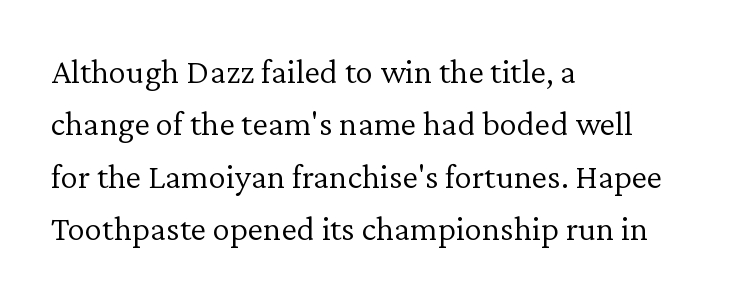
The image shows 35 px light serif type, upright; set left-aligned, normal line spacing (1.5x), normal letter spacing, not underlined; low stroke contrast and a medium x-height.
